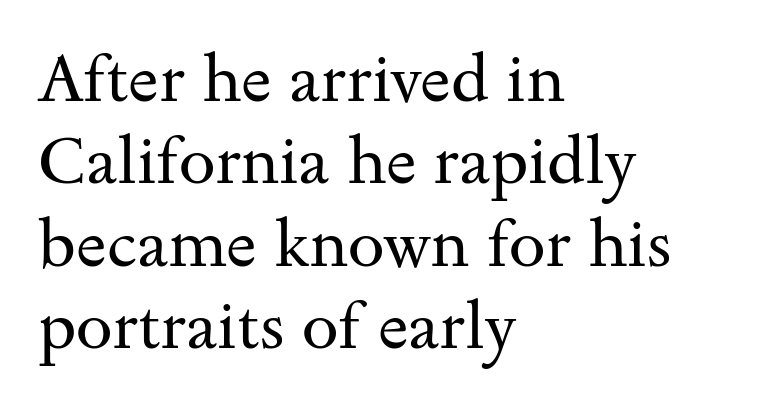
{"serif": "yes", "italic": "no", "bold": "no", "weight": "regular", "width": "wide", "stroke_contrast": "medium", "x_height": "small", "monospaced": "no", "underline": "no", "align": "left", "line_spacing": "normal", "line_spacing_ratio": 1.25, "letter_spacing": "normal", "letter_spacing_em": 0.0, "glyph_px": 66}
